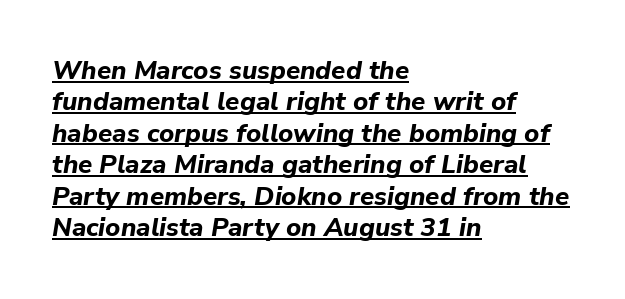
Q: Is the text bold? A: Yes.
Q: Is the text italic (slanted)? A: Yes, it leans right by about 9 degrees.
Q: Is the text underlined? A: Yes.
Q: How is the paragraph aligned? A: Left-aligned.
Q: Is the spacing between letters normal or unusually wide? A: Normal.
